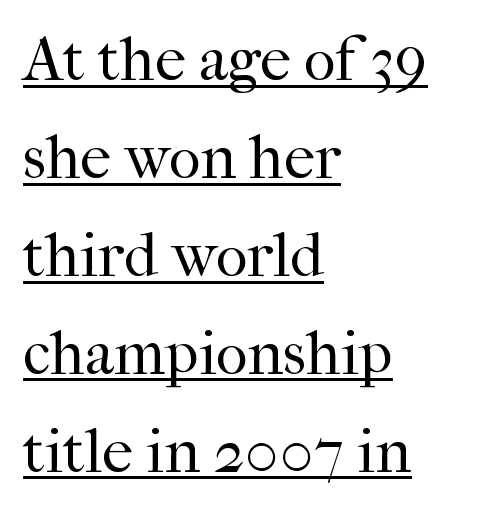
Posture: vertical. Honestly, the letter spacing is just normal — you wouldn't notice it. Yep, those are serifs on the letters. You can see a thin bar hugging the bottom of the glyphs. Spacing verdict: proportional, widths tailored to each character.
